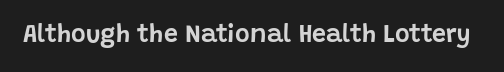
Q: Is the text italic (slanted)? A: No, it is upright.
Q: Is the text underlined? A: No.
Q: Is the spacing between letters normal or unusually wide? A: Normal.
